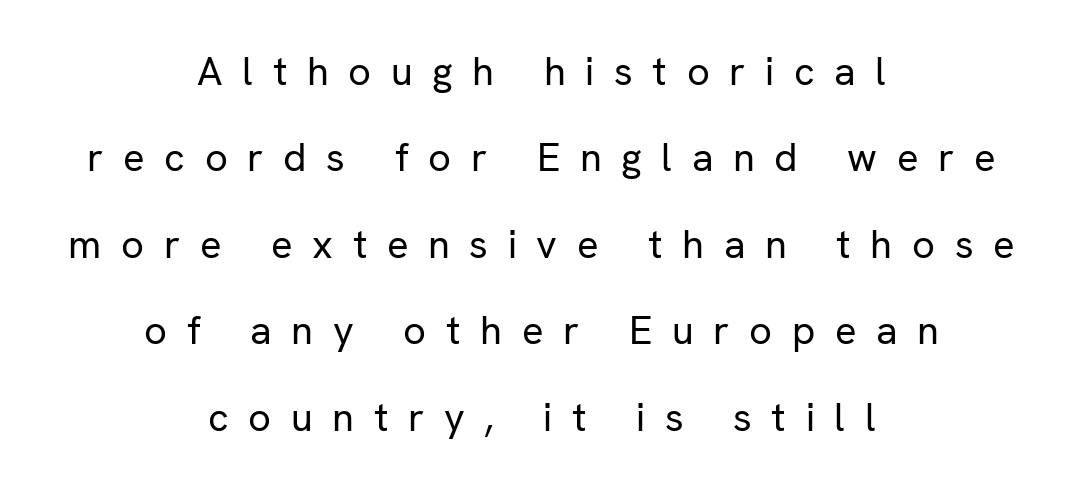
Q: Is the text bold? A: No.
Q: Is the text italic (slanted)? A: No, it is upright.
Q: Is the typeface a serif or a sans-serif typeface? A: Sans-serif.
Q: Is the text underlined? A: No.
Q: How is the paragraph aligned? A: Centered.
Q: Is the spacing between letters normal or unusually wide? A: Unusually wide.
Q: Is the spacing between lines tight, normal or loose? A: Loose.
Q: Width (condensed, normal, or wide)? A: Normal.
Q: Stroke contrast? A: Low.
Q: x-height? A: Medium.
Q: Monospaced? A: No.
